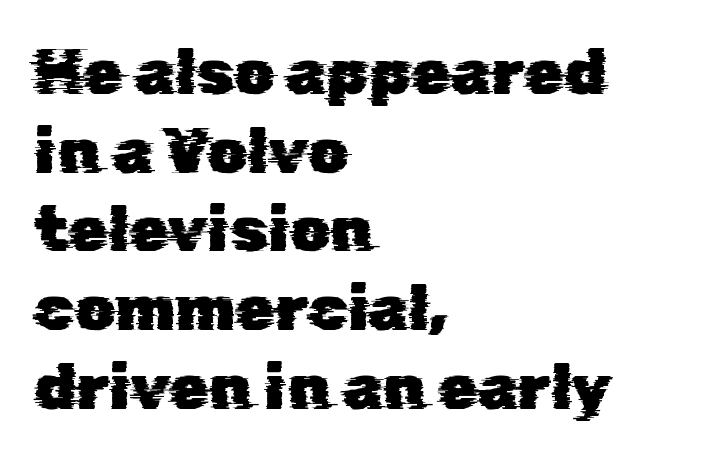
The image shows 64 px sans-serif type; set left-aligned, line spacing 1.23x, normal letter spacing, not underlined; low stroke contrast and a medium x-height.
